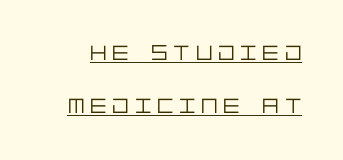
The image shows 22 px text type, upright; set loose line spacing (2.4x), unusually wide letter spacing (+0.26 em), underlined.
